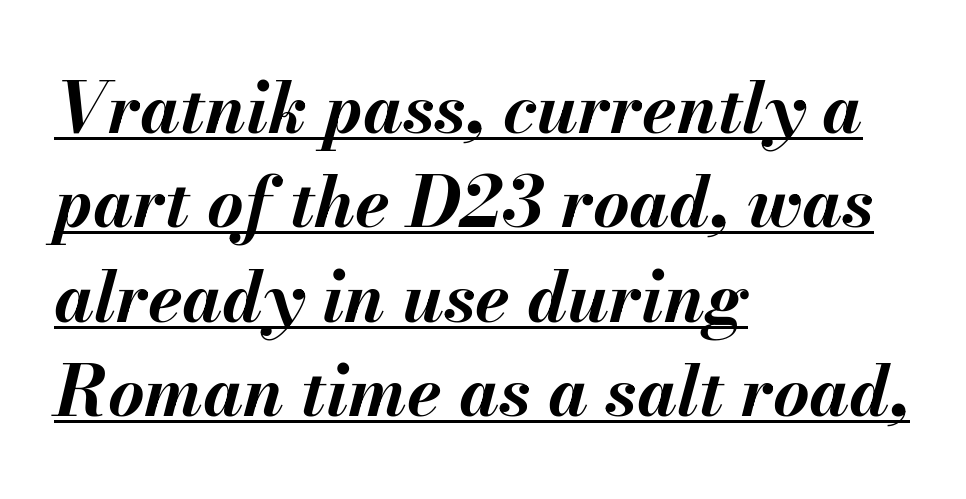
The image shows 70 px bold type, italic (leaning right); set left-aligned, normal line spacing (1.35x), normal letter spacing, underlined; medium stroke contrast and a small x-height.
